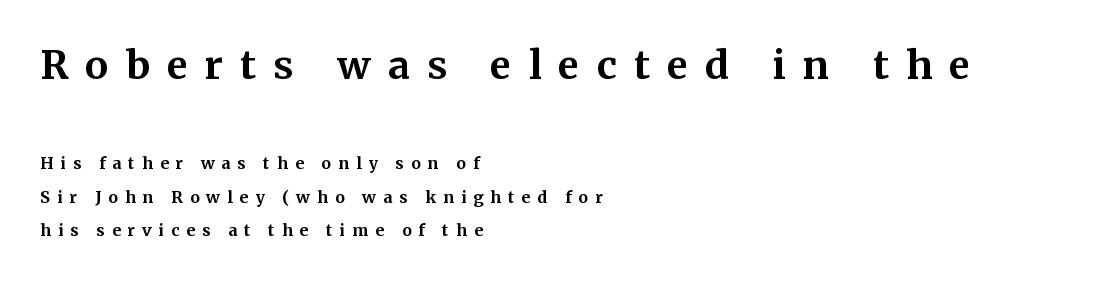
Words appear elongated and porous because spacing is wide. Descender tails drop into unmarked territory. The text was rendered using a seriffed face with decorative stroke endings. The passage is arranged the way most books set body copy — flush left.
